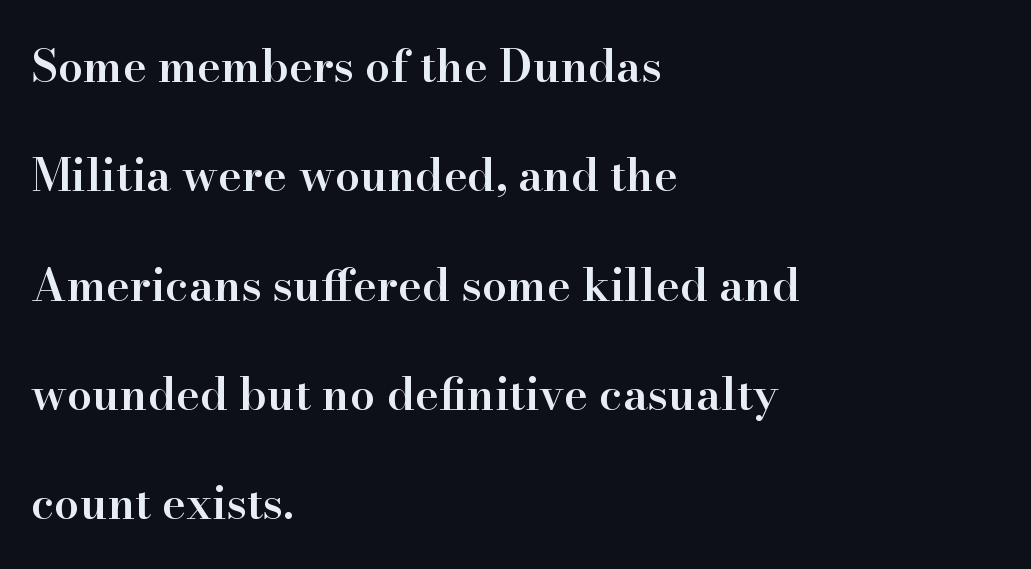
The lines are spread far apart with generous leading. Left-aligned paragraph, ragged on the right. Students, note that the glyphs here touch the page at normal intervals. The face used here is seriffed, in the tradition of book romans.
